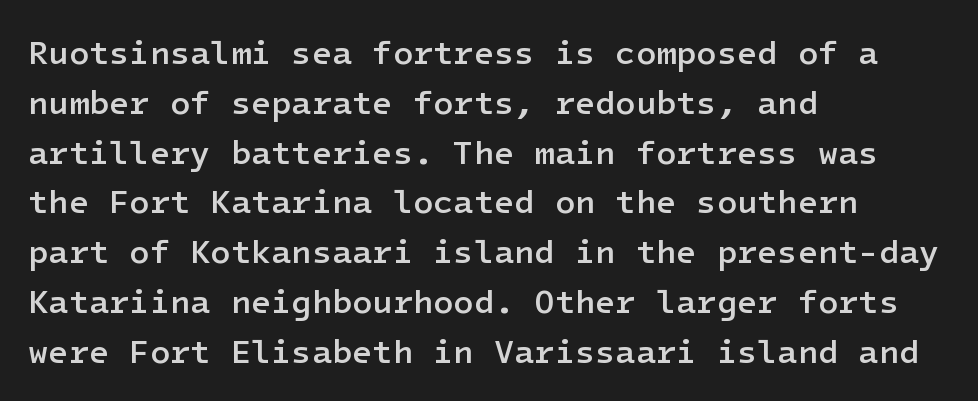
Rule under the text: the space is simply empty. The characters display no serif detailing; their extremities are plain. Letter spacing: default. On the weight axis this lands at semibold, roughly 600.
